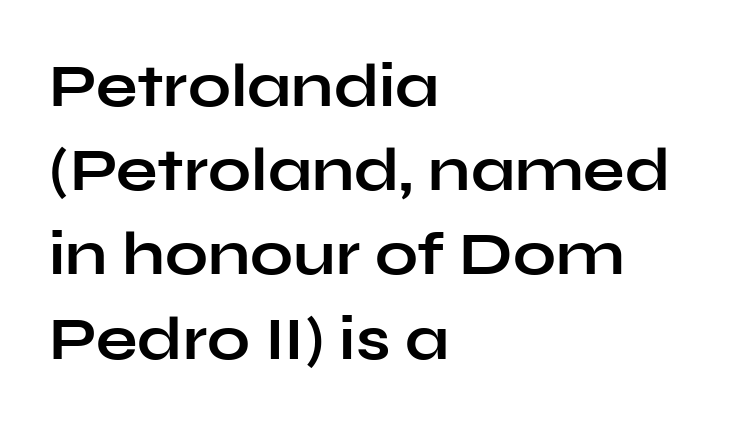
{"serif": "no", "italic": "no", "bold": "yes", "weight": "bold", "width": "wide", "stroke_contrast": "low", "x_height": "medium", "monospaced": "no", "underline": "no", "align": "left", "line_spacing": "normal", "line_spacing_ratio": 1.38, "letter_spacing": "normal", "letter_spacing_em": 0.0, "glyph_px": 61}
